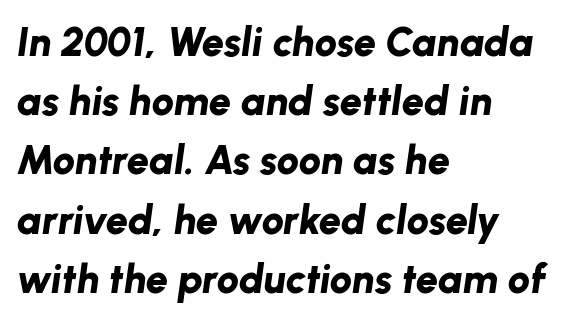
{"italic": "yes", "lean": "right", "slant_degrees": 8, "bold": "yes", "weight": "bold", "width": "normal", "stroke_contrast": "low", "x_height": "medium", "monospaced": "no", "underline": "no", "align": "left", "line_spacing": "normal", "line_spacing_ratio": 1.48, "letter_spacing": "normal", "letter_spacing_em": 0.0, "glyph_px": 40}
